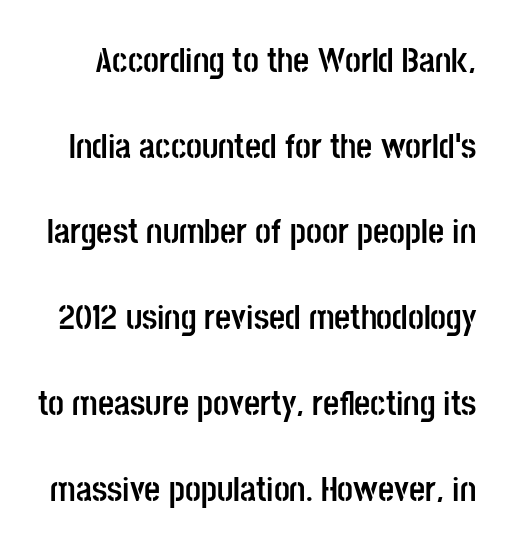
Q: Is the text bold? A: Yes.
Q: Is the text italic (slanted)? A: No, it is upright.
Q: Is the typeface a serif or a sans-serif typeface? A: Sans-serif.
Q: Is the text underlined? A: No.
Q: Is the spacing between letters normal or unusually wide? A: Normal.
Q: Is the spacing between lines tight, normal or loose? A: Loose.
Q: Width (condensed, normal, or wide)? A: Condensed.
Q: Stroke contrast? A: Low.
Q: x-height? A: Large.
Q: Monospaced? A: No.
